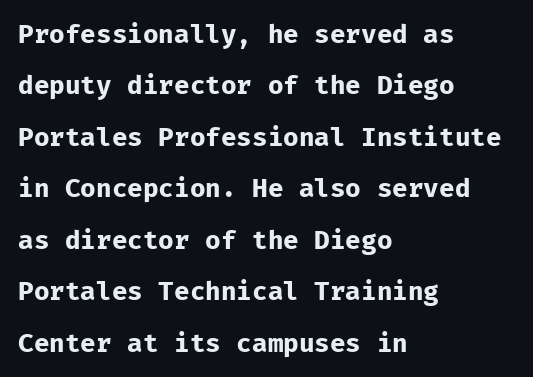
The letterforms sit shoulder to shoulder at normal distance. How heavy is the stroke? Heavy — this is a bold. The text block is weighted toward the left margin, trailing off unevenly rightward. Designer's note — italics off, roman on. Unmarked baselines from the first word to the last.
